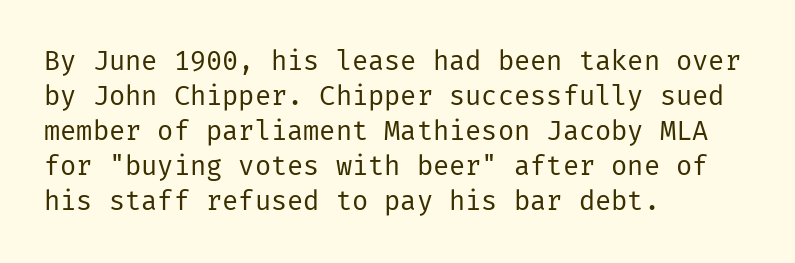
The image shows 27 px text type, upright; set left-aligned, normal line spacing (1.3x), normal letter spacing, not underlined.
